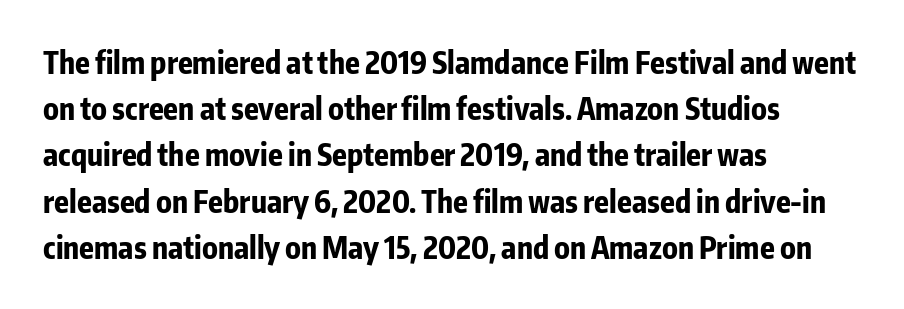
The image shows 30 px bold, condensed sans-serif type, upright; set left-aligned, normal line spacing (1.54x), normal letter spacing, not underlined; low stroke contrast and a medium x-height.
